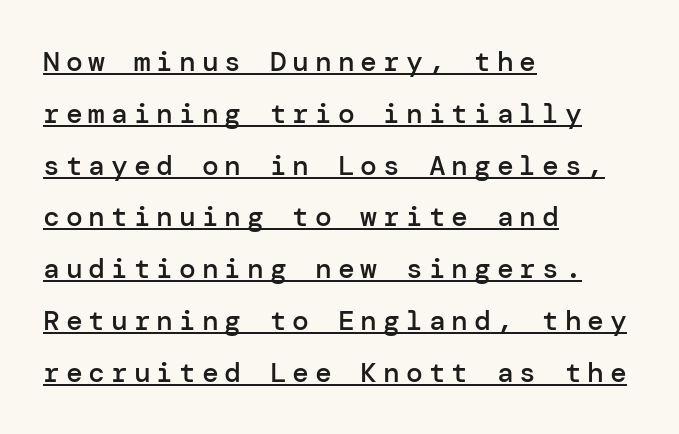
Q: Is the text bold? A: Semi-bold.
Q: Is the text italic (slanted)? A: No, it is upright.
Q: Is the typeface a serif or a sans-serif typeface? A: Sans-serif.
Q: Is the text underlined? A: Yes.
Q: How is the paragraph aligned? A: Left-aligned.
Q: Is the spacing between letters normal or unusually wide? A: Unusually wide.
Q: Width (condensed, normal, or wide)? A: Normal.
Q: Stroke contrast? A: Low.
Q: x-height? A: Medium.
